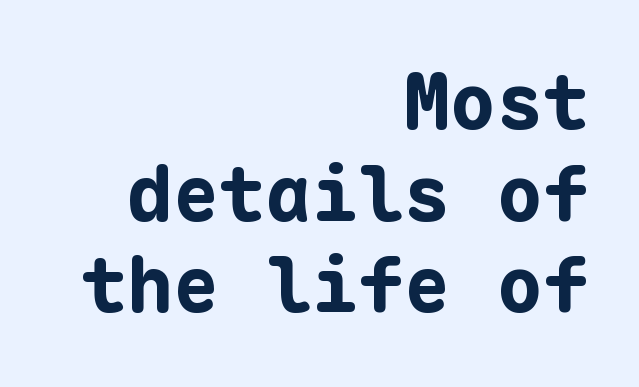
The image shows 77 px bold sans-serif type, upright, monospaced; set right-aligned, line spacing 1.19x, normal letter spacing, not underlined; low stroke contrast and a medium x-height.
